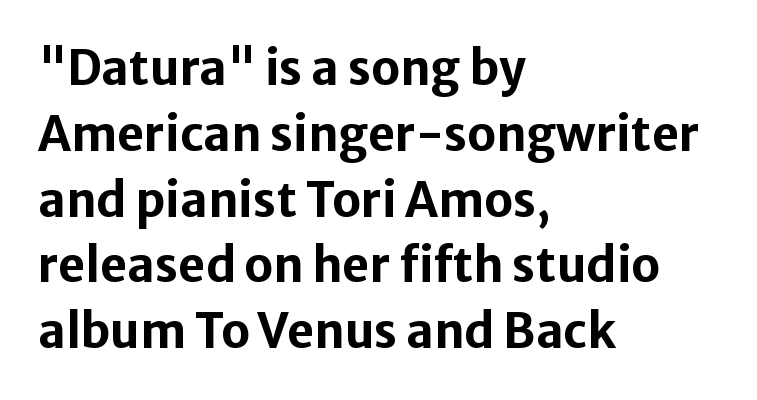
Summary of vertical rhythm: regular, with standard interline spacing. A sans-serif font was chosen for this passage. Each glyph is drawn with heavy, bold strokes. No extra tracking has been applied to these lines. These lines were composed using upright roman letters.
